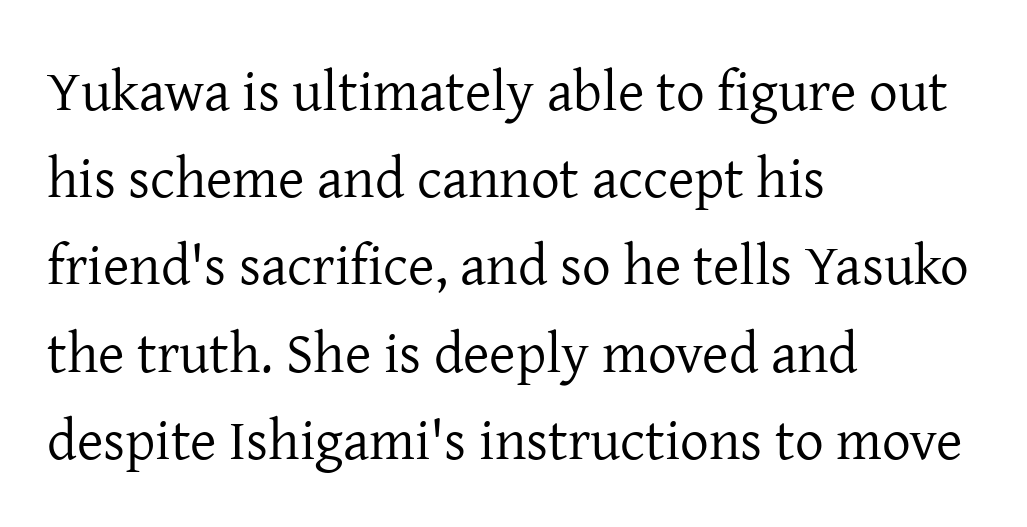
The image shows 57 px regular-weight serif type, upright; set left-aligned, normal line spacing (1.53x), normal letter spacing, not underlined; low stroke contrast and a medium x-height.
